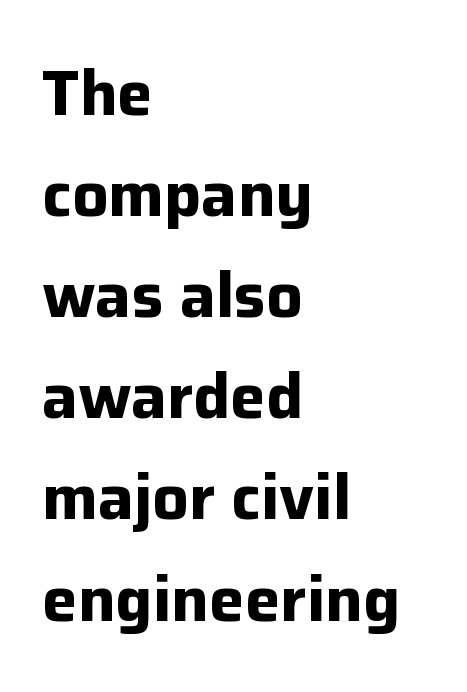
The image shows 64 px bold sans-serif type, upright; set left-aligned, normal line spacing (1.58x), normal letter spacing, not underlined; low stroke contrast and a medium x-height.
